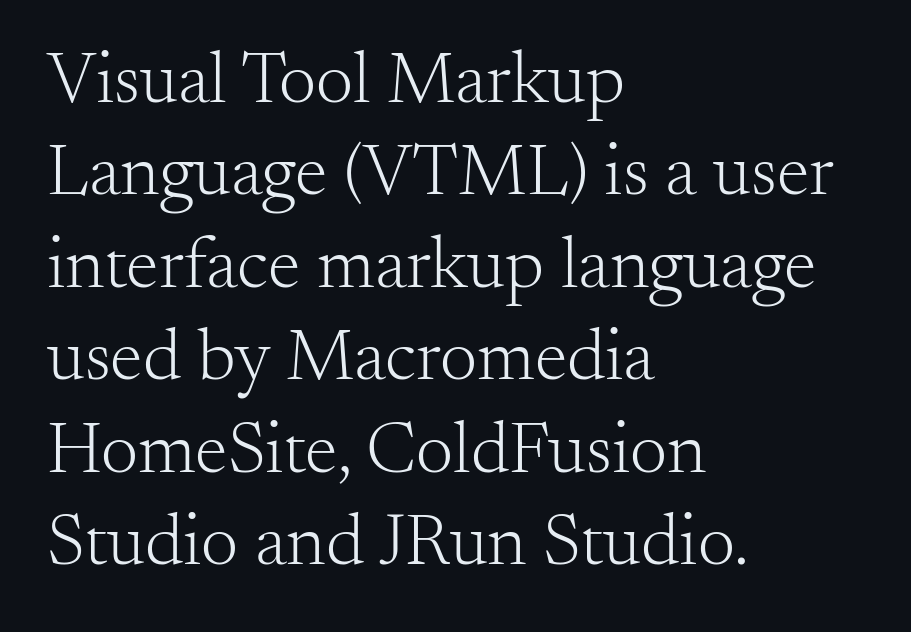
Q: Is the text bold? A: No.
Q: Is the text italic (slanted)? A: No, it is upright.
Q: Is the typeface a serif or a sans-serif typeface? A: Serif.
Q: Is the text underlined? A: No.
Q: How is the paragraph aligned? A: Left-aligned.
Q: Is the spacing between letters normal or unusually wide? A: Normal.
Q: Is the spacing between lines tight, normal or loose? A: Normal.
Q: Width (condensed, normal, or wide)? A: Normal.
Q: Stroke contrast? A: Medium.
Q: x-height? A: Small.
Q: Monospaced? A: No.
